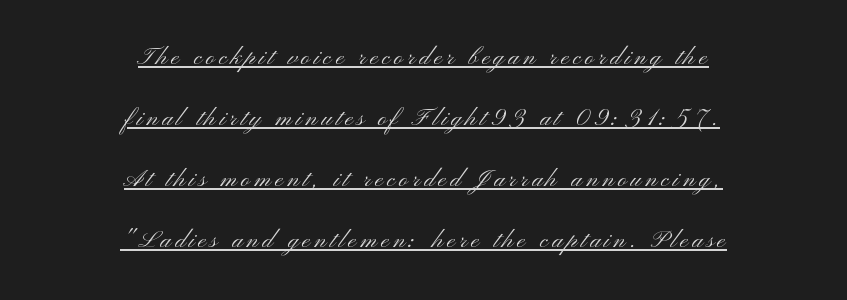
The image shows 31 px light, wide sans-serif type; set centered, loose line spacing (1.97x), underlined; medium stroke contrast and a small x-height.
